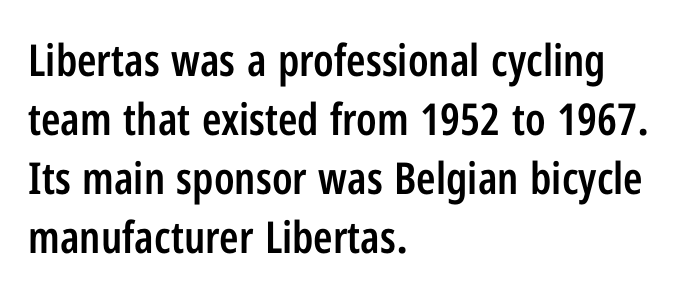
{"serif": "no", "italic": "no", "bold": "semi", "weight": "semibold", "width": "condensed", "stroke_contrast": "low", "x_height": "medium", "monospaced": "no", "underline": "no", "align": "left", "line_spacing": "normal", "line_spacing_ratio": 1.34, "letter_spacing": "normal", "letter_spacing_em": 0.0, "glyph_px": 44}
